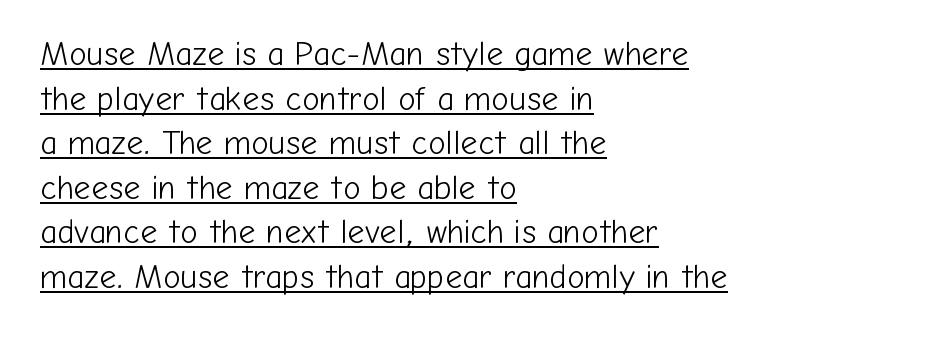
The lettering holds an erect, upright posture throughout. Where is the straight margin? On the left. Vertical stems look standard width or narrower in stroke. One glance says typical: line gaps are just what's usual. Grotesque or geometric, the face here clearly has no serifs.
